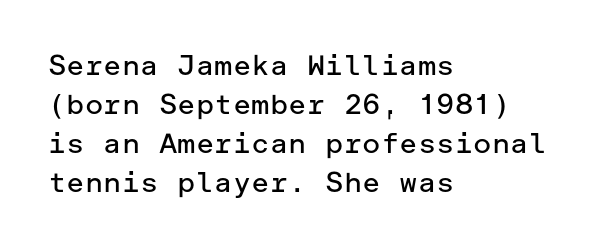
{"serif": "no", "italic": "no", "bold": "no", "weight": "regular", "width": "normal", "stroke_contrast": "low", "x_height": "medium", "underline": "no", "align": "left", "line_spacing": "normal", "line_spacing_ratio": 1.39, "letter_spacing": "normal", "letter_spacing_em": 0.0, "glyph_px": 28}
